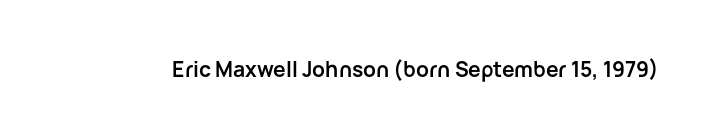
Q: Is the text bold? A: Yes.
Q: Is the text italic (slanted)? A: No, it is upright.
Q: Is the text underlined? A: No.
Q: Is the spacing between letters normal or unusually wide? A: Normal.
